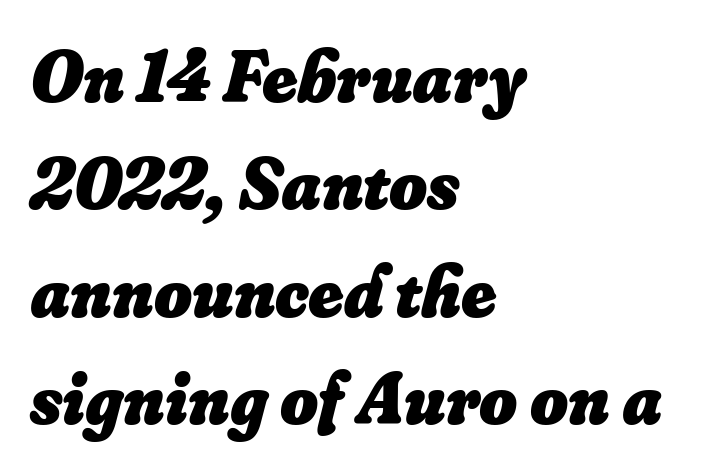
Standard letterfit; no display-style spreading of the glyphs. The rag falls on the right side of this text block. These words are printed bold, with thick strokes throughout. Descender tails drop into unmarked territory. Each letter keeps its own natural width here, so spacing adapts to shape.
